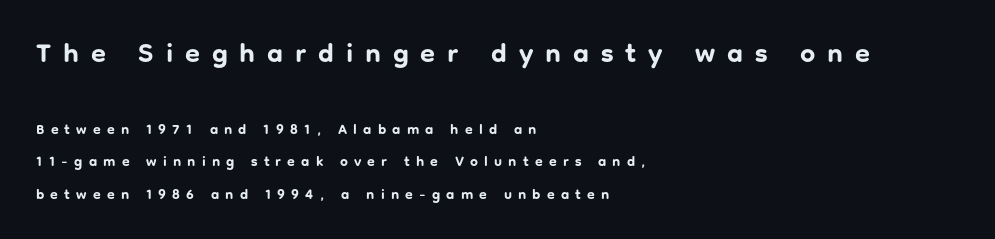
{"italic": "no", "bold": "yes", "underline": "no", "align": "left", "line_spacing": "loose", "line_spacing_ratio": 2.31, "letter_spacing": "wide", "letter_spacing_em": 0.44, "larger_block": "first", "size_ratio": 1.93, "glyph_px": 27}
